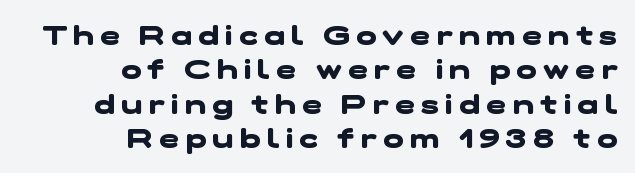
The image shows 27 px bold type; set right-aligned, normal line spacing (1.27x), unusually wide letter spacing (+0.24 em), not underlined.
